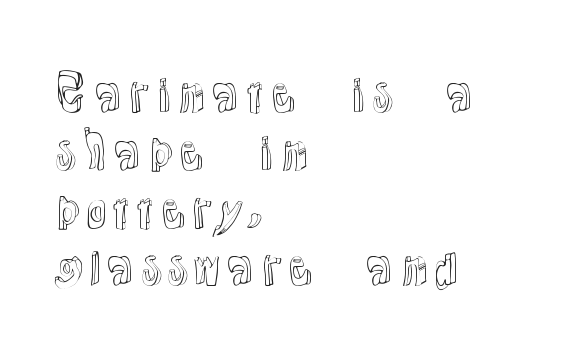
{"italic": "no", "width": "normal", "x_height": "medium", "monospaced": "no", "underline": "no", "align": "left", "line_spacing_ratio": 1.23, "letter_spacing": "normal", "letter_spacing_em": 0.0, "glyph_px": 47}
